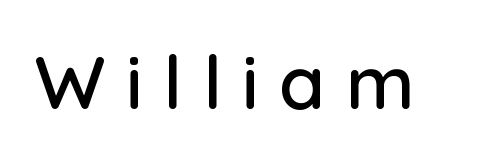
The gaps between neighbouring characters are conspicuously large. The space directly below the letters is spotless. The passage shown is typed in a proportional face where columns would drift. Posture: vertical.
